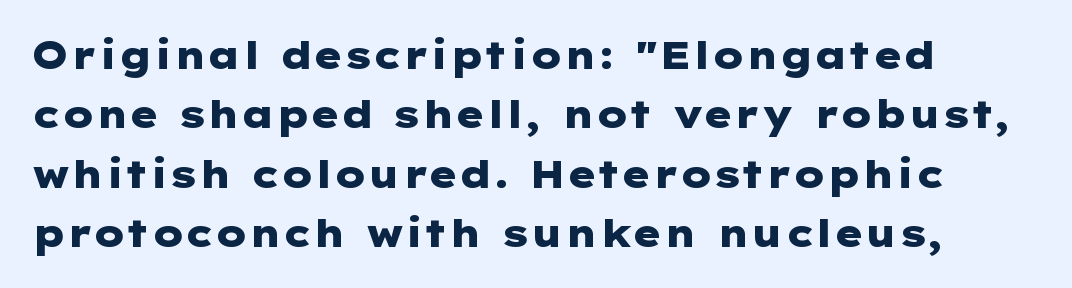
Regarding serifs, this sample does without them. The letterforms sit shoulder to shoulder at normal distance. Each new line begins a customary step beneath the previous one. Underlining? Definitely not there.
